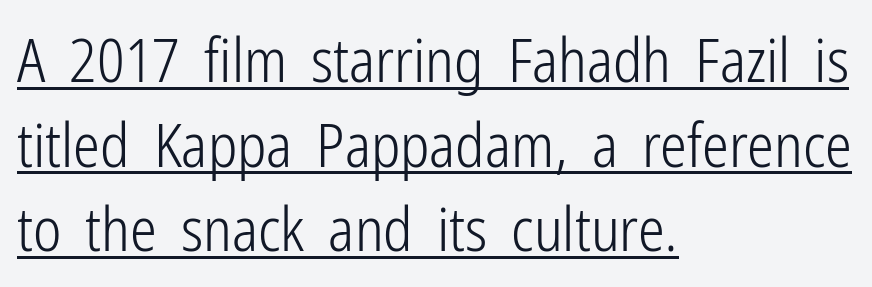
{"serif": "no", "italic": "no", "bold": "no", "weight": "light", "width": "condensed", "stroke_contrast": "low", "x_height": "medium", "monospaced": "no", "underline": "yes", "align": "left", "line_spacing": "normal", "line_spacing_ratio": 1.41, "letter_spacing": "normal", "letter_spacing_em": 0.0, "glyph_px": 60}
